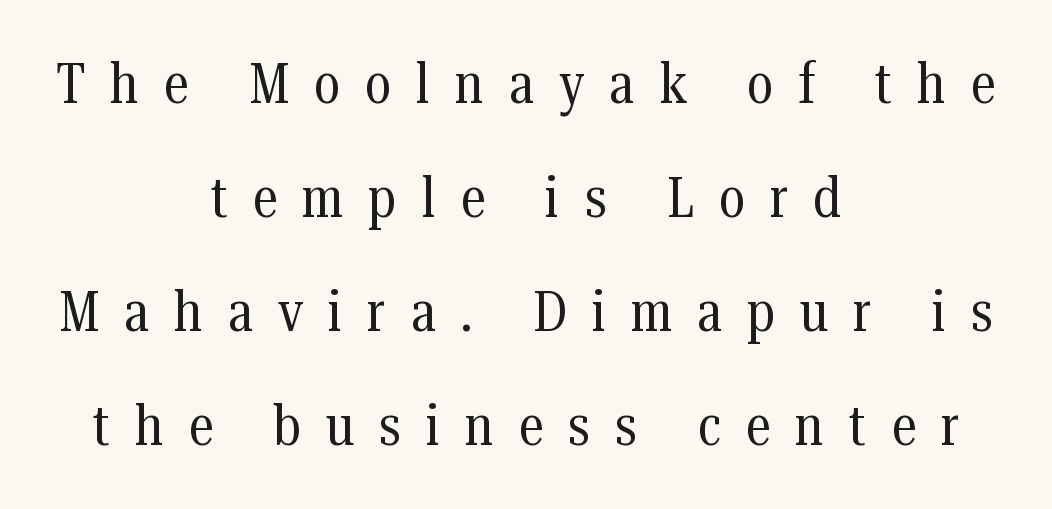
Q: Is the text bold? A: No.
Q: Is the text italic (slanted)? A: No, it is upright.
Q: Is the typeface a serif or a sans-serif typeface? A: Serif.
Q: Is the text underlined? A: No.
Q: How is the paragraph aligned? A: Centered.
Q: Is the spacing between letters normal or unusually wide? A: Unusually wide.
Q: Is the spacing between lines tight, normal or loose? A: Loose.
Q: Width (condensed, normal, or wide)? A: Condensed.
Q: Stroke contrast? A: Medium.
Q: x-height? A: Medium.
Q: Monospaced? A: No.
